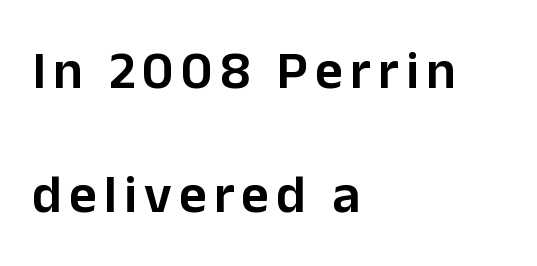
{"serif": "no", "italic": "no", "bold": "semi", "weight": "semibold", "width": "normal", "stroke_contrast": "low", "x_height": "medium", "monospaced": "no", "underline": "no", "align": "left", "line_spacing": "loose", "line_spacing_ratio": 2.3, "glyph_px": 54}
